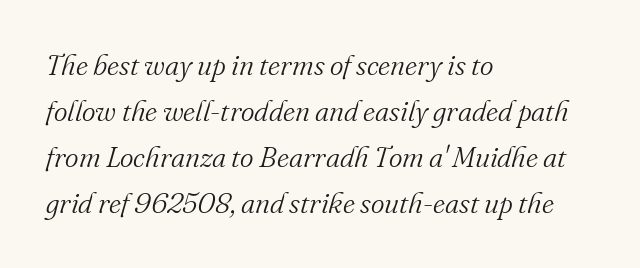
The image shows 29 px light serif type, italic (leaning right); set left-aligned, normal line spacing (1.59x), normal letter spacing, not underlined; medium stroke contrast and a small x-height.
